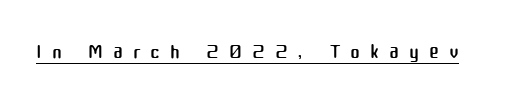
{"serif": "no", "italic": "no", "bold": "no", "weight": "regular", "width": "normal", "stroke_contrast": "medium", "x_height": "medium", "monospaced": "no", "underline": "yes", "letter_spacing": "wide", "letter_spacing_em": 0.33, "glyph_px": 30}
